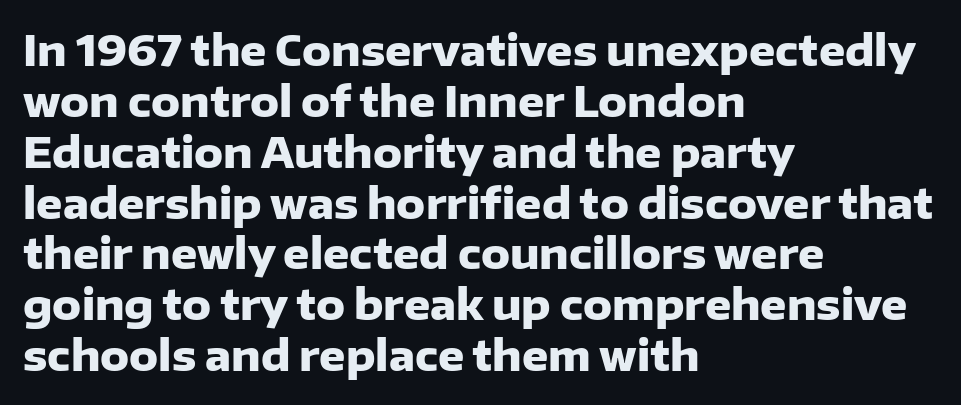
The image shows 41 px heavy sans-serif type, upright; set left-aligned, line spacing 1.24x, normal letter spacing, not underlined; low stroke contrast and a medium x-height.
